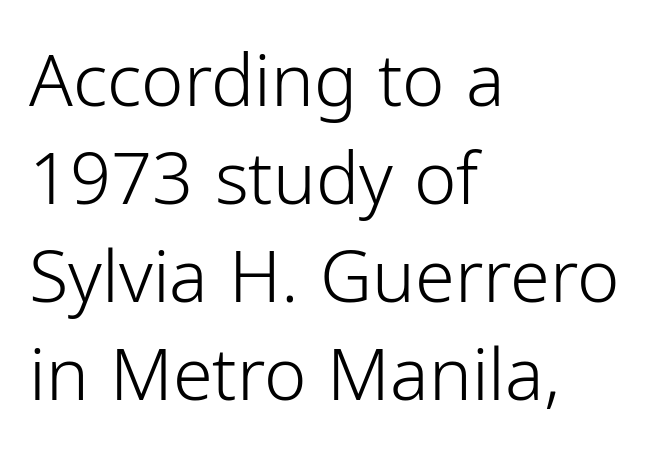
Q: Is the text bold? A: No.
Q: Is the text italic (slanted)? A: No, it is upright.
Q: Is the typeface a serif or a sans-serif typeface? A: Sans-serif.
Q: Is the text underlined? A: No.
Q: How is the paragraph aligned? A: Left-aligned.
Q: Is the spacing between letters normal or unusually wide? A: Normal.
Q: Is the spacing between lines tight, normal or loose? A: Normal.
Q: Width (condensed, normal, or wide)? A: Normal.
Q: Stroke contrast? A: Low.
Q: x-height? A: Medium.
Q: Monospaced? A: No.
